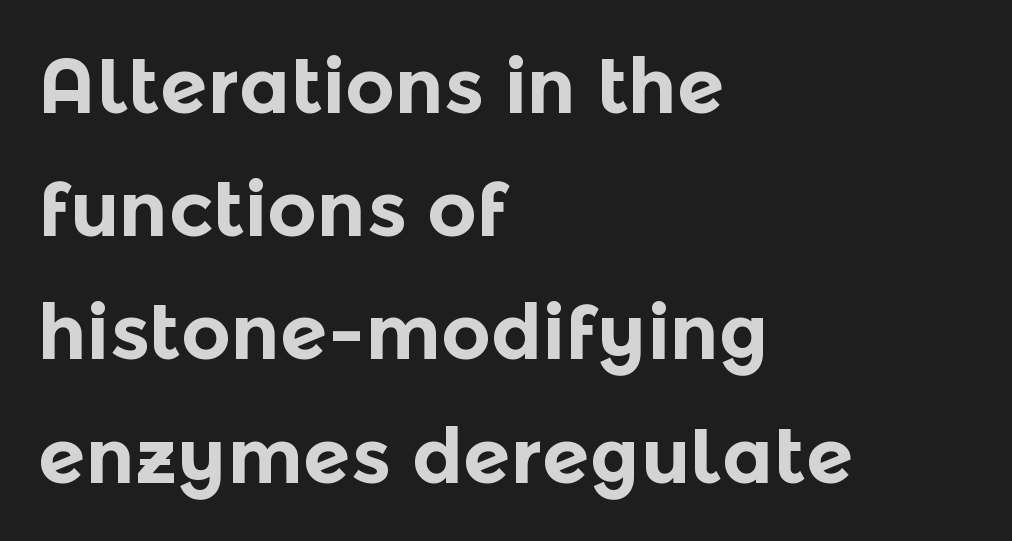
Q: Is the text bold? A: Yes.
Q: Is the text italic (slanted)? A: No, it is upright.
Q: Is the typeface a serif or a sans-serif typeface? A: Sans-serif.
Q: Is the text underlined? A: No.
Q: How is the paragraph aligned? A: Left-aligned.
Q: Is the spacing between letters normal or unusually wide? A: Normal.
Q: Is the spacing between lines tight, normal or loose? A: Normal.
Q: Width (condensed, normal, or wide)? A: Normal.
Q: x-height? A: Medium.
Q: Monospaced? A: No.
